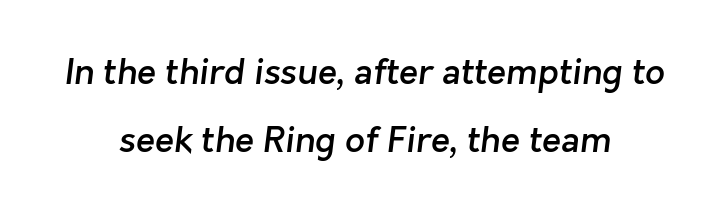
Q: Is the text bold? A: Semi-bold.
Q: Is the typeface a serif or a sans-serif typeface? A: Sans-serif.
Q: Is the text underlined? A: No.
Q: How is the paragraph aligned? A: Centered.
Q: Is the spacing between letters normal or unusually wide? A: Normal.
Q: Is the spacing between lines tight, normal or loose? A: Loose.
Q: Width (condensed, normal, or wide)? A: Normal.
Q: Stroke contrast? A: Low.
Q: x-height? A: Medium.
Q: Monospaced? A: No.
